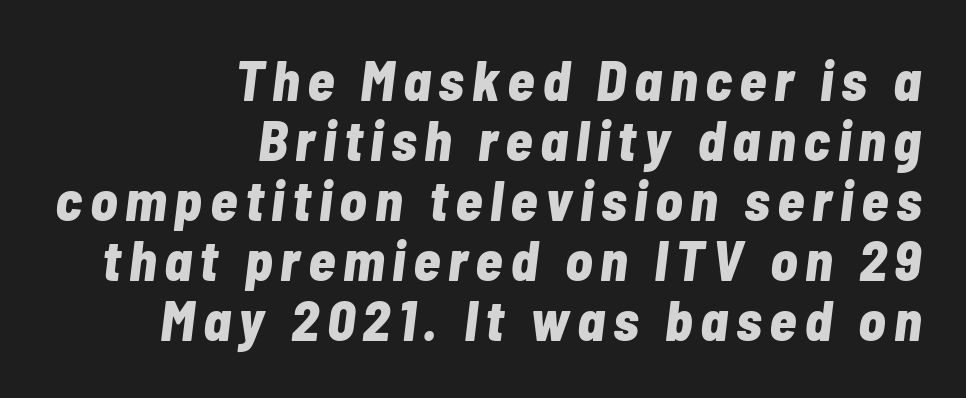
{"italic": "yes", "lean": "right", "slant_degrees": 7, "bold": "yes", "weight": "bold", "width": "condensed", "stroke_contrast": "low", "x_height": "medium", "monospaced": "no", "underline": "no", "align": "right", "line_spacing": "tight", "line_spacing_ratio": 1.07, "glyph_px": 56}
